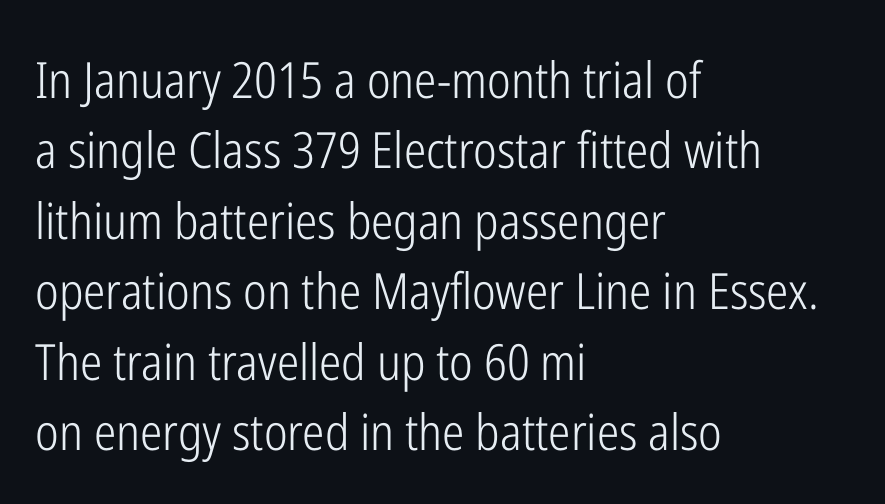
How are the letters spaced? Ordinarily, with no added tracking. This rendering features lettering with no underline. Is there any slant? The stems are plumb. The rows are spaced the way most documents space them. The letters advance in unequal steps, a hallmark of proportional type.
